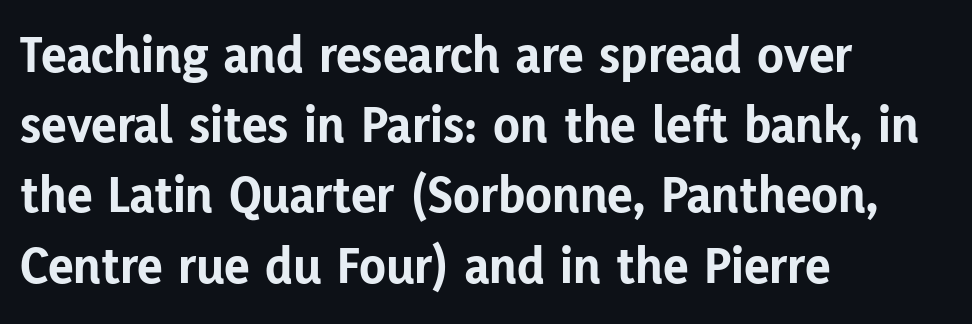
{"serif": "no", "italic": "no", "bold": "yes", "weight": "bold", "width": "normal", "stroke_contrast": "low", "x_height": "medium", "monospaced": "no", "underline": "no", "align": "left", "line_spacing": "normal", "line_spacing_ratio": 1.3, "letter_spacing": "normal", "letter_spacing_em": 0.0, "glyph_px": 54}
